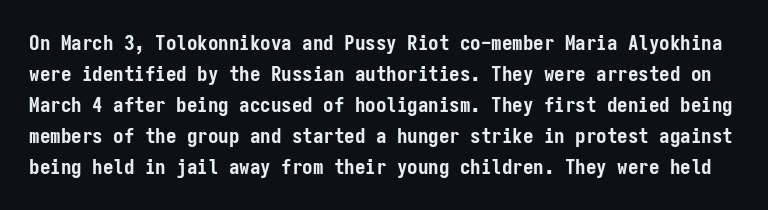
Q: Is the text bold? A: Yes.
Q: Is the text italic (slanted)? A: No, it is upright.
Q: Is the text underlined? A: No.
Q: Is the spacing between letters normal or unusually wide? A: Normal.
Q: Is the spacing between lines tight, normal or loose? A: Normal.
